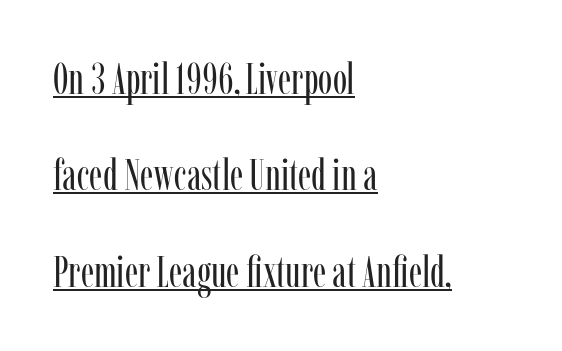
{"serif": "yes", "italic": "no", "bold": "no", "weight": "regular", "width": "condensed", "stroke_contrast": "low", "x_height": "medium", "monospaced": "no", "underline": "yes", "align": "left", "line_spacing": "loose", "line_spacing_ratio": 2.24, "letter_spacing": "normal", "letter_spacing_em": 0.0, "glyph_px": 43}
